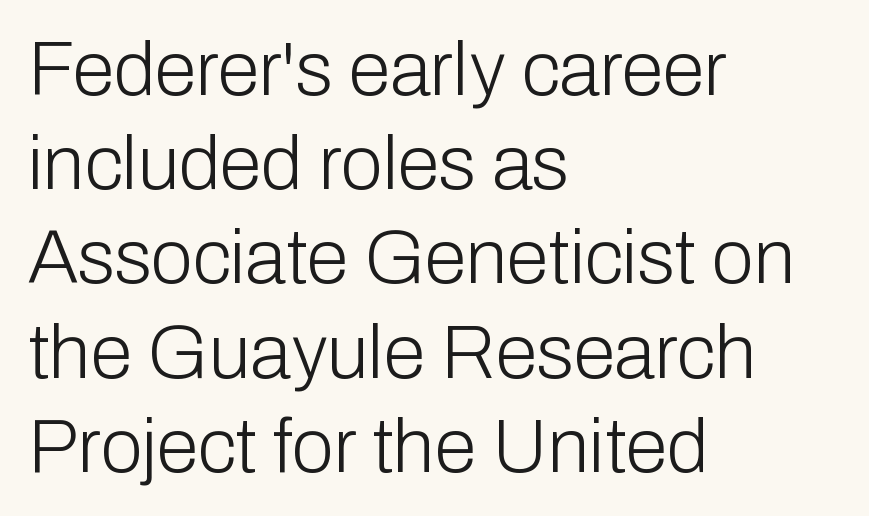
A typesetter would call this proportional, since set widths differ per character. The letterforms sit at book weight or below. You can tell from the bare stems that sans-serif type was used. Nobody touched the tracking dial on this one. The text block is weighted toward the left margin, trailing off unevenly rightward. The string is rendered with underlining switched off.
